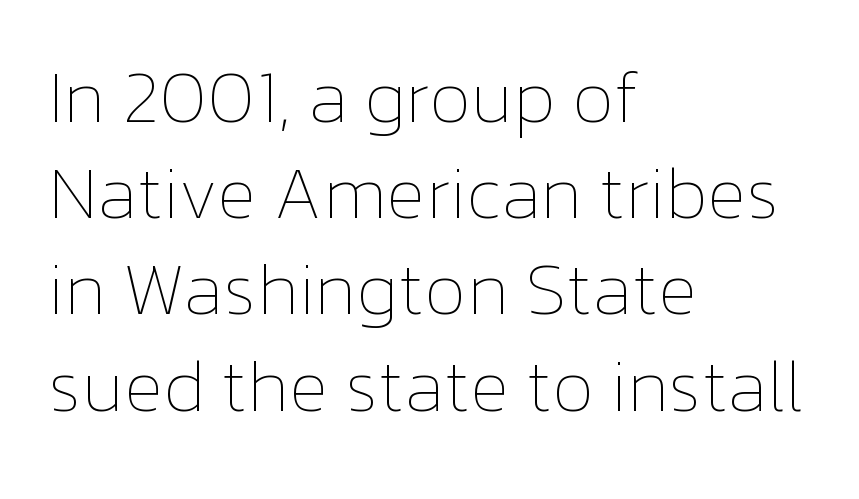
{"italic": "no", "bold": "no", "weight": "thin", "width": "normal", "stroke_contrast": "low", "x_height": "medium", "monospaced": "no", "underline": "no", "align": "left", "line_spacing": "normal", "line_spacing_ratio": 1.3, "letter_spacing": "normal", "letter_spacing_em": 0.0, "glyph_px": 74}
